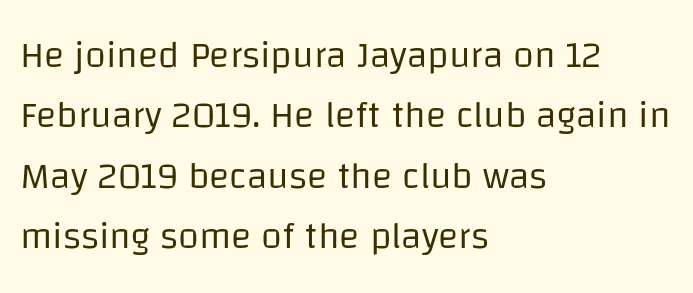
The image shows 38 px regular-weight sans-serif type, upright; set left-aligned, normal line spacing (1.59x), normal letter spacing, not underlined; low stroke contrast and a large x-height.
